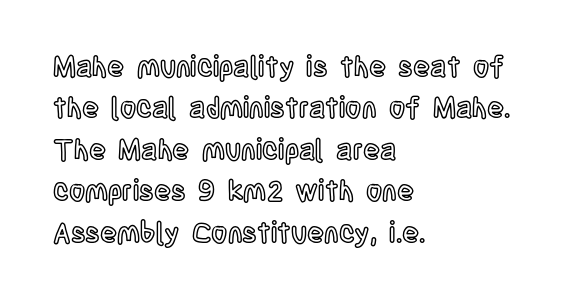
{"italic": "no", "width": "condensed", "x_height": "large", "monospaced": "no", "underline": "no", "align": "left", "line_spacing": "normal", "line_spacing_ratio": 1.48, "letter_spacing": "normal", "letter_spacing_em": 0.0, "glyph_px": 28}
